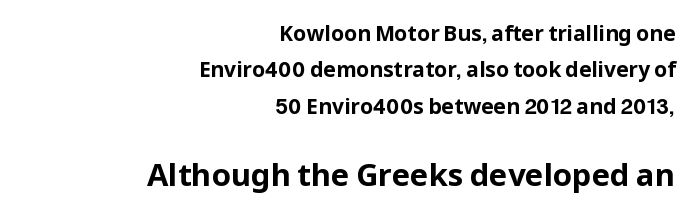
The face used here is proportionally spaced, like ordinary book or web type. If you squint, the bottom block still reads clearly — it's the larger of the two. Look at the stroke-to-counter ratio: heavy, a bold. Inter-character spacing is left at the font's built-in metrics. Beneath every word, the page is bare.
